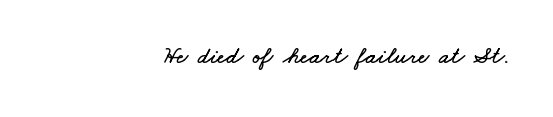
Rule under the text: the space is simply empty. In CSS terms this would be text-align: right. The letterforms sit shoulder to shoulder at normal distance.
